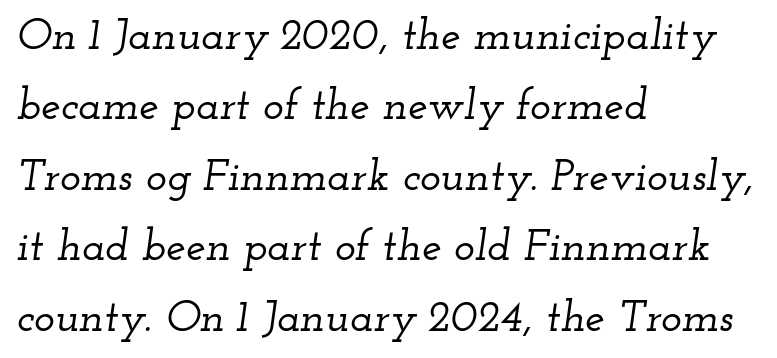
Q: Is the text italic (slanted)? A: Yes, it leans right by about 12 degrees.
Q: Is the typeface a serif or a sans-serif typeface? A: Serif.
Q: Is the text underlined? A: No.
Q: How is the paragraph aligned? A: Left-aligned.
Q: Is the spacing between letters normal or unusually wide? A: Normal.
Q: Is the spacing between lines tight, normal or loose? A: Normal.
Q: Width (condensed, normal, or wide)? A: Wide.
Q: Stroke contrast? A: Low.
Q: x-height? A: Small.
Q: Monospaced? A: No.
